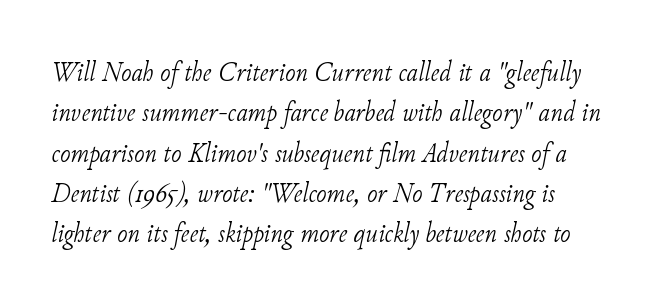
{"serif": "yes", "italic": "yes", "lean": "right", "slant_degrees": 11, "bold": "no", "weight": "light", "width": "normal", "stroke_contrast": "low", "x_height": "small", "monospaced": "no", "underline": "no", "line_spacing": "normal", "line_spacing_ratio": 1.44, "letter_spacing": "normal", "letter_spacing_em": 0.0, "glyph_px": 28}
